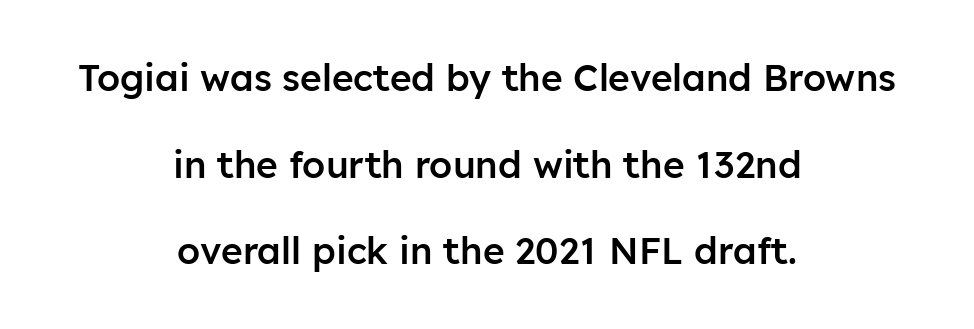
The image shows 37 px semibold sans-serif type, upright; set centered, loose line spacing (2.34x), normal letter spacing, not underlined; low stroke contrast and a medium x-height.
